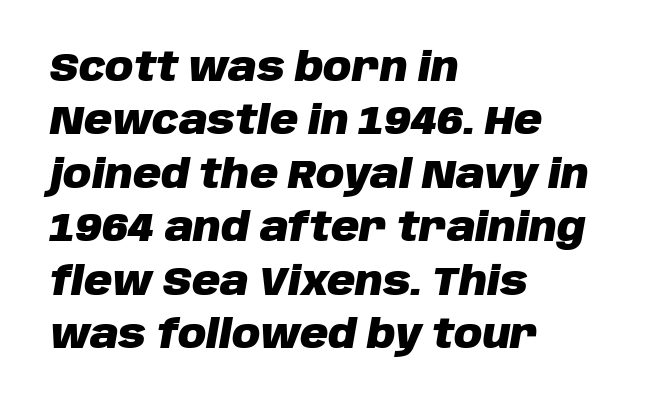
Q: Is the text bold? A: Yes.
Q: Is the text italic (slanted)? A: Yes, it leans right by about 10 degrees.
Q: Is the text underlined? A: No.
Q: How is the paragraph aligned? A: Left-aligned.
Q: Is the spacing between letters normal or unusually wide? A: Normal.
Q: Is the spacing between lines tight, normal or loose? A: Normal.
Q: Width (condensed, normal, or wide)? A: Normal.
Q: Stroke contrast? A: Low.
Q: x-height? A: Large.
Q: Monospaced? A: No.
